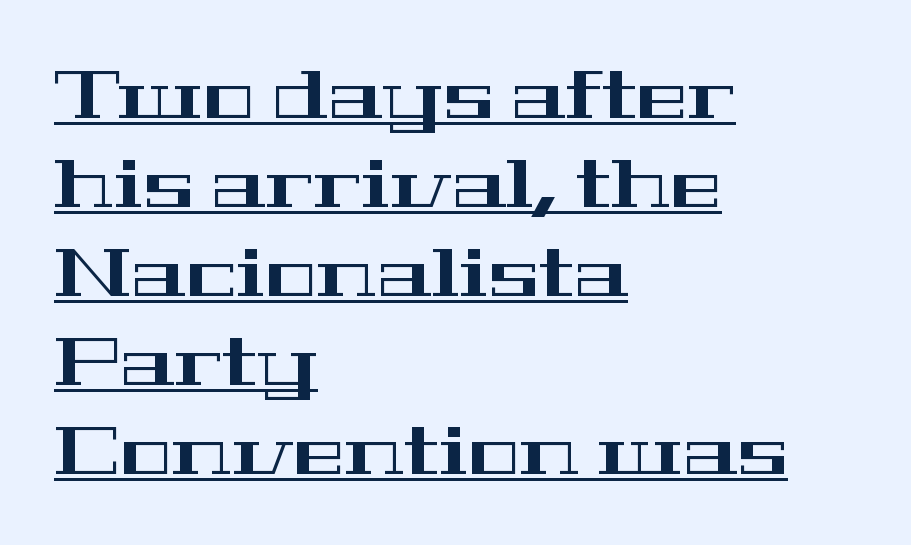
{"serif": "yes", "italic": "no", "width": "wide", "stroke_contrast": "high", "x_height": "medium", "monospaced": "no", "underline": "yes", "align": "left", "line_spacing": "normal", "line_spacing_ratio": 1.29, "letter_spacing": "normal", "letter_spacing_em": 0.0, "glyph_px": 69}
